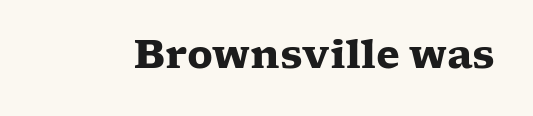
Each word holds together tightly as a unit, with standard inter-letter gaps. A typesetter would mark this as roman, not italic. The type family on display is of the serif kind. The foot of each line stays bare and open. Spacing verdict: proportional, widths tailored to each character.
